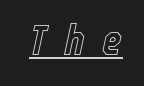
Every character sits at an angle, as italics do. The face used here is rendered with a markedly widened letterfit. Varying glyph widths throughout — classic text-font behaviour. The specimen includes a rule beneath the text block's lines.
